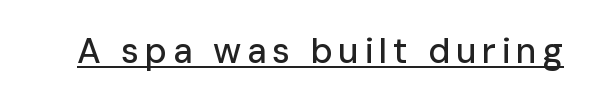
The image shows 35 px sans-serif type, upright; set underlined; low stroke contrast and a medium x-height.
